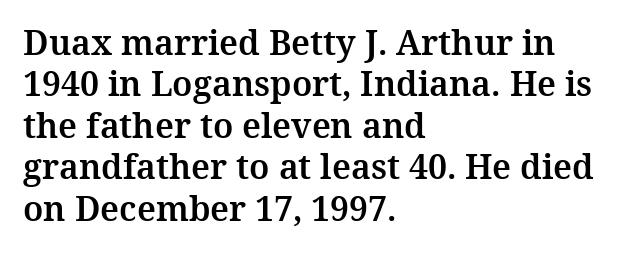
Q: Is the text italic (slanted)? A: No, it is upright.
Q: Is the typeface a serif or a sans-serif typeface? A: Serif.
Q: Is the text underlined? A: No.
Q: How is the paragraph aligned? A: Left-aligned.
Q: Is the spacing between letters normal or unusually wide? A: Normal.
Q: Width (condensed, normal, or wide)? A: Normal.
Q: Stroke contrast? A: Medium.
Q: x-height? A: Medium.
Q: Monospaced? A: No.
